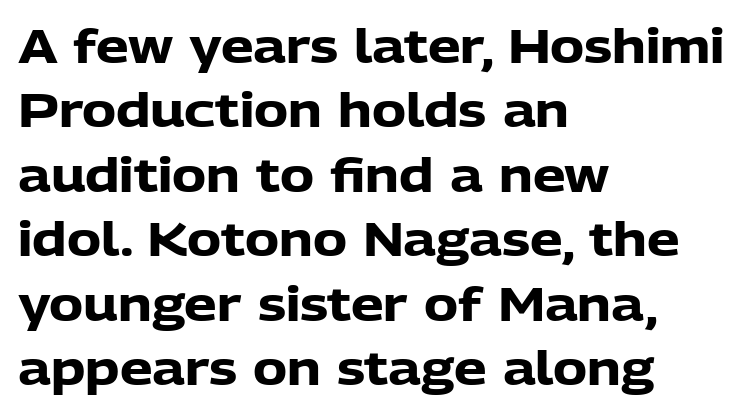
Q: Is the text bold? A: Yes.
Q: Is the text italic (slanted)? A: No, it is upright.
Q: Is the typeface a serif or a sans-serif typeface? A: Sans-serif.
Q: Is the text underlined? A: No.
Q: How is the paragraph aligned? A: Left-aligned.
Q: Is the spacing between letters normal or unusually wide? A: Normal.
Q: Is the spacing between lines tight, normal or loose? A: Normal.
Q: Width (condensed, normal, or wide)? A: Normal.
Q: Stroke contrast? A: Low.
Q: x-height? A: Medium.
Q: Monospaced? A: No.
